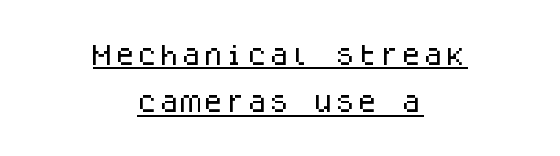
Q: Is the text italic (slanted)? A: No, it is upright.
Q: Is the text underlined? A: Yes.
Q: How is the paragraph aligned? A: Centered.
Q: Is the spacing between letters normal or unusually wide? A: Normal.
Q: Is the spacing between lines tight, normal or loose? A: Loose.
